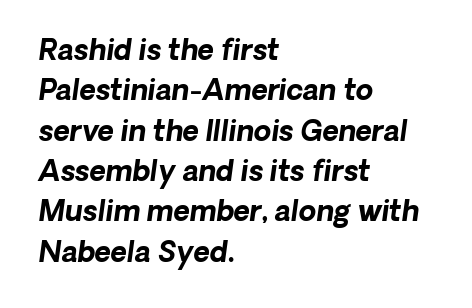
{"serif": "no", "bold": "yes", "weight": "bold", "width": "normal", "stroke_contrast": "low", "x_height": "medium", "monospaced": "no", "underline": "no", "align": "left", "line_spacing": "normal", "line_spacing_ratio": 1.44, "letter_spacing": "normal", "letter_spacing_em": 0.0, "glyph_px": 28}
